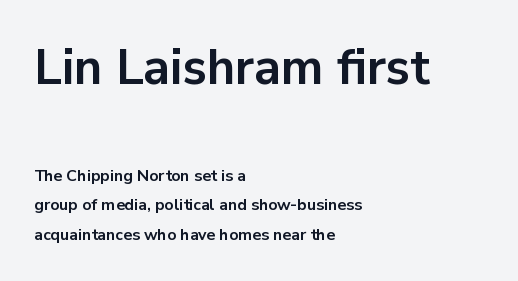
{"serif": "no", "italic": "no", "bold": "yes", "weight": "bold", "width": "normal", "stroke_contrast": "low", "x_height": "medium", "monospaced": "no", "underline": "no", "align": "left", "line_spacing_ratio": 1.85, "letter_spacing": "normal", "letter_spacing_em": 0.0, "larger_block": "first", "size_ratio": 3.06, "glyph_px": 49}
